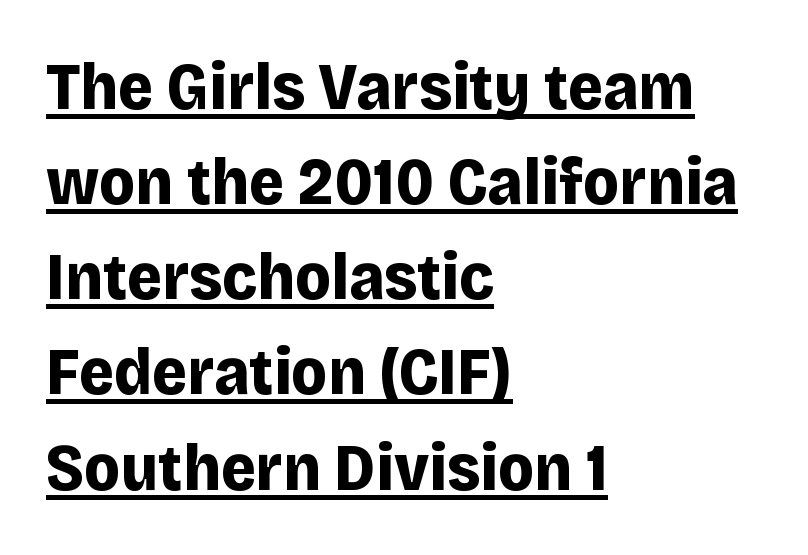
The image shows 67 px bold sans-serif type, upright; set left-aligned, normal line spacing (1.42x), normal letter spacing, underlined; low stroke contrast and a large x-height.
